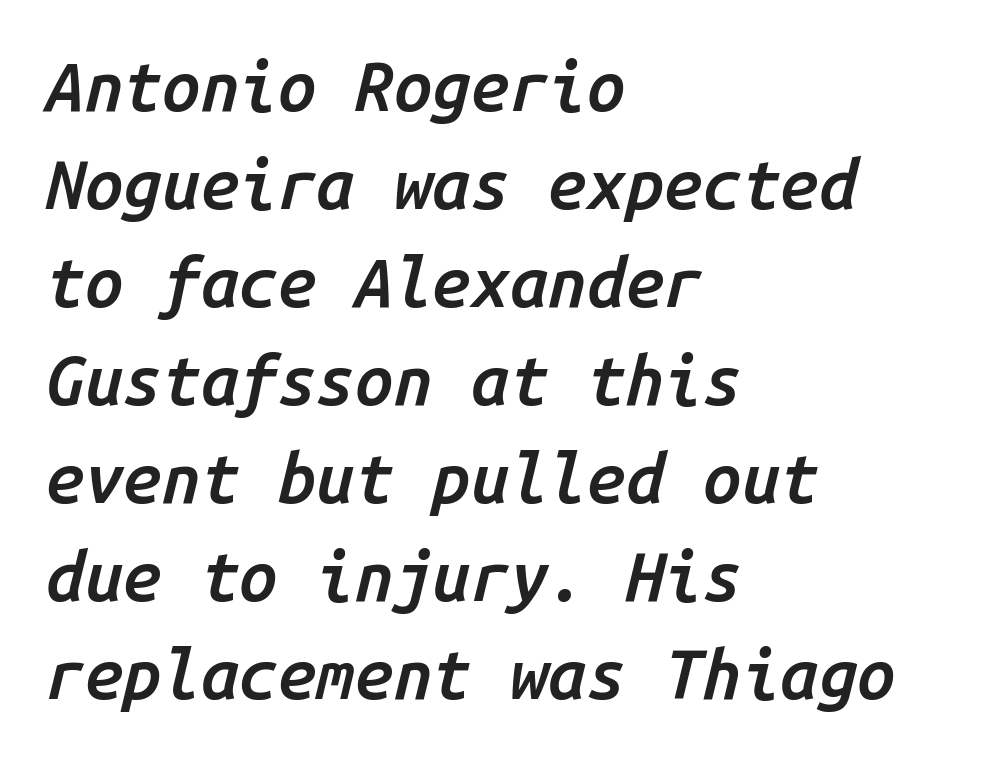
The horizontal fit of the characters is conventional and even. Clear beneath every line of the passage. Notice how the passage keeps a crisp vertical edge on the left only. Notice how descenders clear the ascenders below comfortably — that's standard leading.
